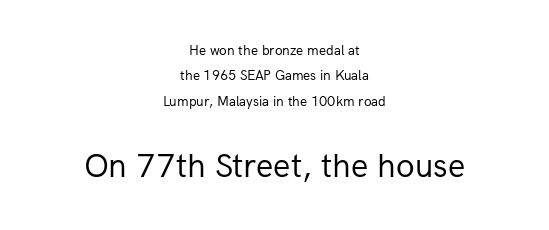
{"serif": "no", "italic": "no", "bold": "no", "weight": "regular", "width": "normal", "stroke_contrast": "low", "x_height": "medium", "monospaced": "no", "underline": "no", "align": "center", "line_spacing_ratio": 1.82, "letter_spacing": "normal", "letter_spacing_em": 0.0, "larger_block": "second", "size_ratio": 2.43, "glyph_px": 34}
